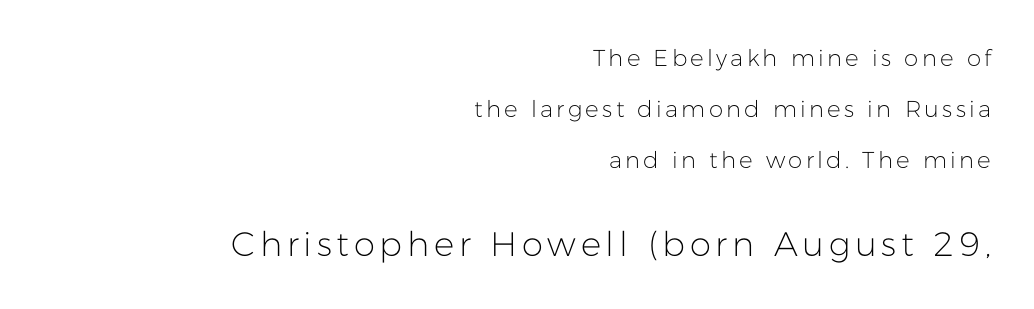
{"serif": "no", "italic": "no", "bold": "no", "weight": "light", "width": "normal", "stroke_contrast": "low", "x_height": "medium", "monospaced": "no", "underline": "no", "align": "right", "line_spacing": "loose", "line_spacing_ratio": 2.22, "larger_block": "second", "size_ratio": 1.48, "glyph_px": 34}
